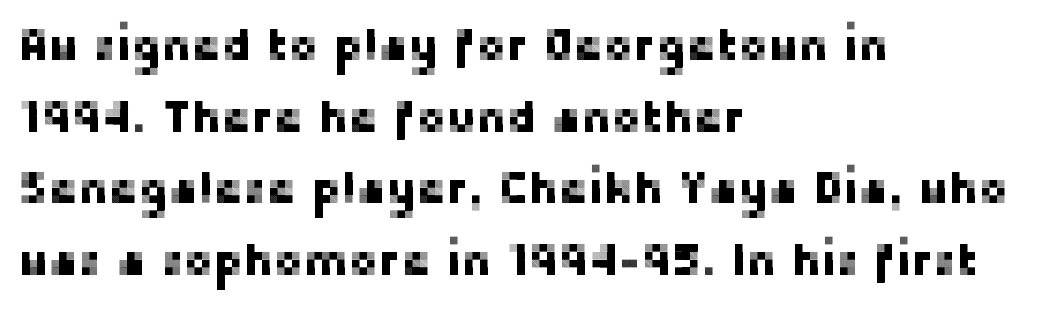
The image shows 45 px sans-serif type, upright; set left-aligned, normal line spacing (1.59x), normal letter spacing, not underlined; low stroke contrast and a medium x-height.
